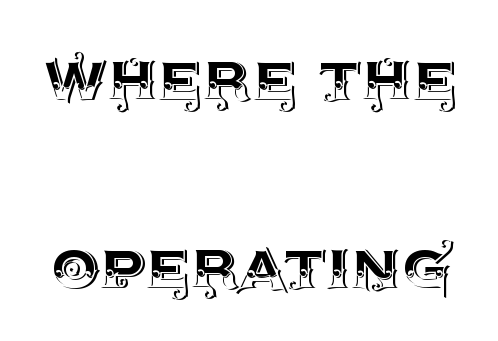
{"italic": "no", "width": "normal", "x_height": "large", "monospaced": "no", "underline": "no", "line_spacing": "loose", "line_spacing_ratio": 2.44, "letter_spacing": "normal", "letter_spacing_em": 0.0, "glyph_px": 77}
